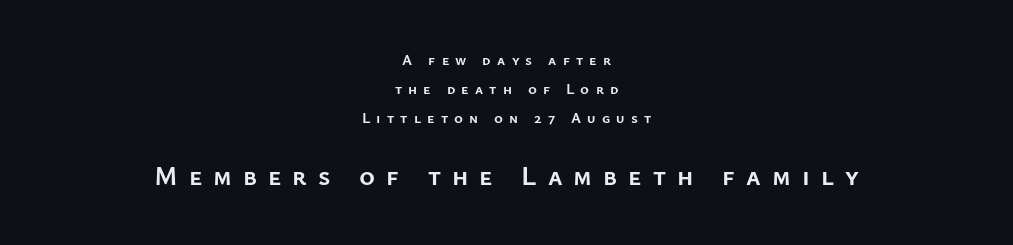
The image shows 27 px bold type, upright; set centered, loose line spacing (1.95x), unusually wide letter spacing (+0.41 em), not underlined; the second (bottom) block is 1.8x larger.
